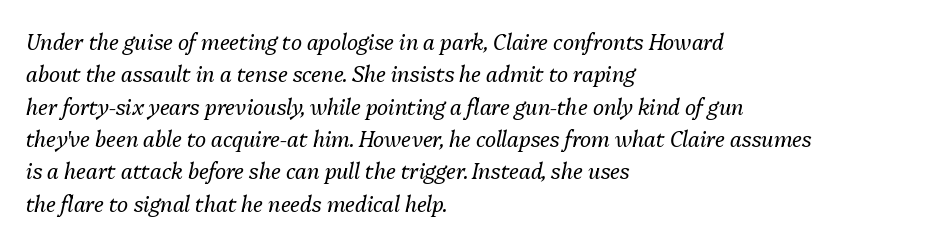
The image shows 21 px text type, italic (leaning right); set left-aligned, normal line spacing (1.54x), normal letter spacing, not underlined.
